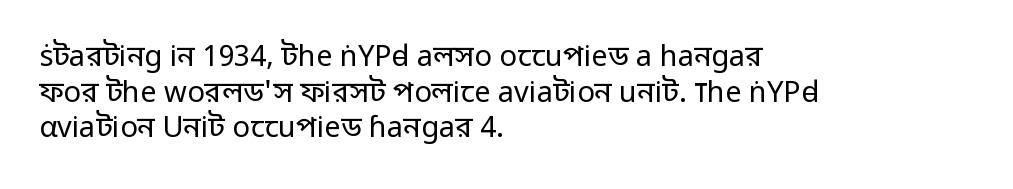
Q: Is the text bold? A: No.
Q: Is the text italic (slanted)? A: No, it is upright.
Q: Is the typeface a serif or a sans-serif typeface? A: Sans-serif.
Q: Is the text underlined? A: No.
Q: How is the paragraph aligned? A: Left-aligned.
Q: Is the spacing between letters normal or unusually wide? A: Normal.
Q: Width (condensed, normal, or wide)? A: Normal.
Q: Stroke contrast? A: Low.
Q: x-height? A: Medium.
Q: Monospaced? A: No.
